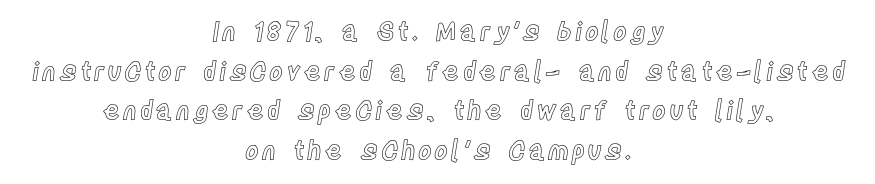
Regarding leading, the lines here are spaced in the standard way. Beneath every word, the page is bare. Alignment: centered.
